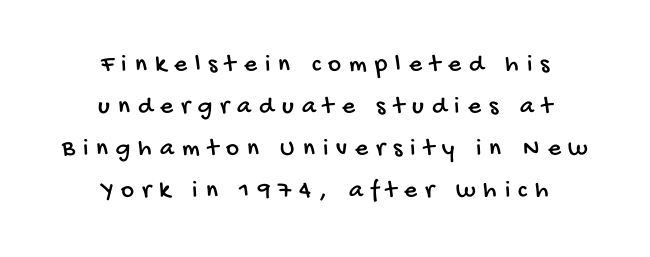
Q: Is the text underlined? A: No.
Q: How is the paragraph aligned? A: Centered.
Q: Is the spacing between letters normal or unusually wide? A: Unusually wide.
Q: Is the spacing between lines tight, normal or loose? A: Normal.
